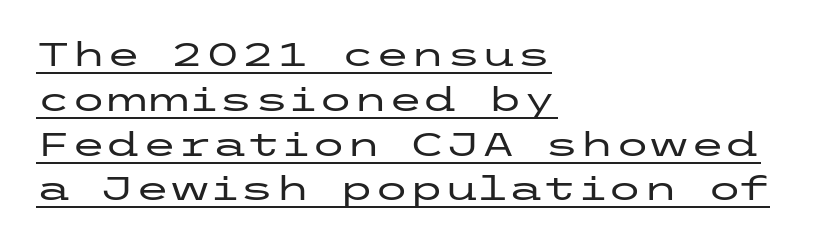
This rendering uses left alignment, leaving the right contour irregular. Posture: upright roman. Classification — sans serif. The lettering is marked with a stroke running underneath it. Characters follow at the spacing the type designer built in.
